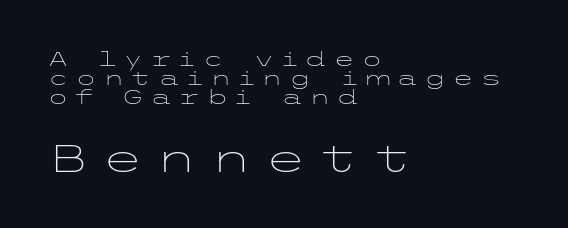
{"serif": "no", "italic": "no", "bold": "no", "weight": "light", "width": "wide", "stroke_contrast": "low", "x_height": "medium", "underline": "no", "align": "left", "line_spacing": "tight", "line_spacing_ratio": 0.96, "letter_spacing": "wide", "letter_spacing_em": 0.29, "larger_block": "second", "size_ratio": 1.95, "glyph_px": 39}
